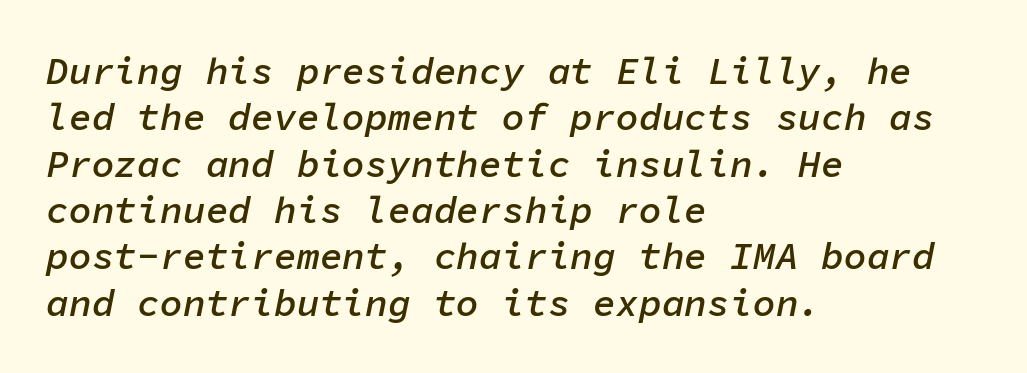
Observe the ordinary spacing: letters are neighbours, not strangers. This is moderately heavy type, rendered in semibold. Each line starts at the same left margin while the right side varies. Clear beneath every line of the passage.
